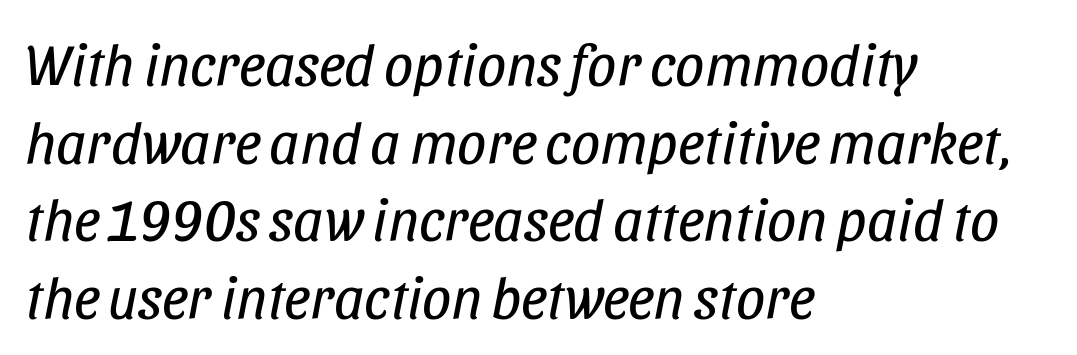
The image shows 58 px regular-weight, condensed type, italic (leaning right); set left-aligned, normal line spacing (1.34x), normal letter spacing, not underlined; low stroke contrast and a large x-height.
